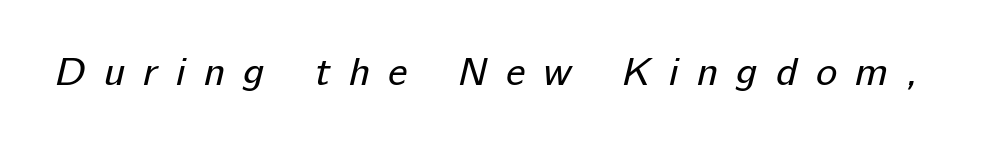
Serif or sans? Sans — the stroke terminals are bare. Bare-footed words on every line. Stems here are at most as thick as an everyday book face. Is this a fixed-width face? No — the glyphs have proportional, varying widths. A typesetter would call this heavily tracked-out type.
